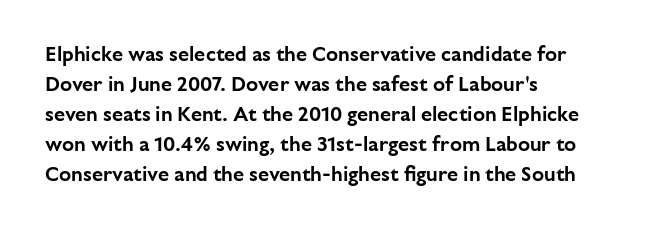
Q: Is the text italic (slanted)? A: No, it is upright.
Q: Is the text underlined? A: No.
Q: How is the paragraph aligned? A: Left-aligned.
Q: Is the spacing between letters normal or unusually wide? A: Normal.
Q: Is the spacing between lines tight, normal or loose? A: Normal.
